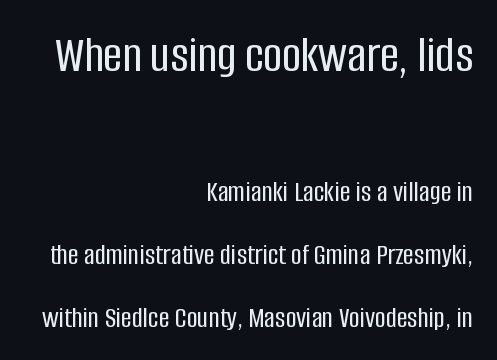
Q: Is the text italic (slanted)? A: No, it is upright.
Q: Is the typeface a serif or a sans-serif typeface? A: Sans-serif.
Q: Is the text underlined? A: No.
Q: How is the paragraph aligned? A: Right-aligned.
Q: Is the spacing between letters normal or unusually wide? A: Normal.
Q: Is the spacing between lines tight, normal or loose? A: Loose.
Q: Which block of text is set in a larger size, the first (top) or the second (bottom)? A: The first (top) one.
Q: Width (condensed, normal, or wide)? A: Condensed.
Q: Stroke contrast? A: Low.
Q: x-height? A: Large.
Q: Monospaced? A: No.
